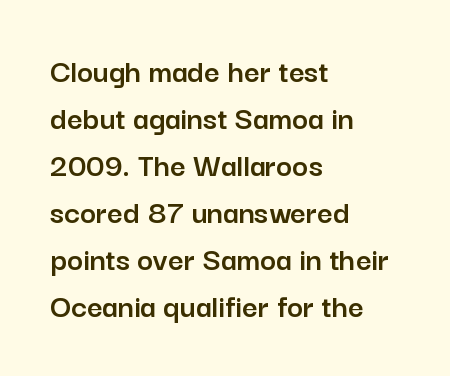
Q: Is the text italic (slanted)? A: No, it is upright.
Q: Is the typeface a serif or a sans-serif typeface? A: Sans-serif.
Q: Is the text underlined? A: No.
Q: How is the paragraph aligned? A: Left-aligned.
Q: Is the spacing between letters normal or unusually wide? A: Normal.
Q: Is the spacing between lines tight, normal or loose? A: Normal.
Q: Width (condensed, normal, or wide)? A: Normal.
Q: Stroke contrast? A: Low.
Q: x-height? A: Medium.
Q: Monospaced? A: No.
